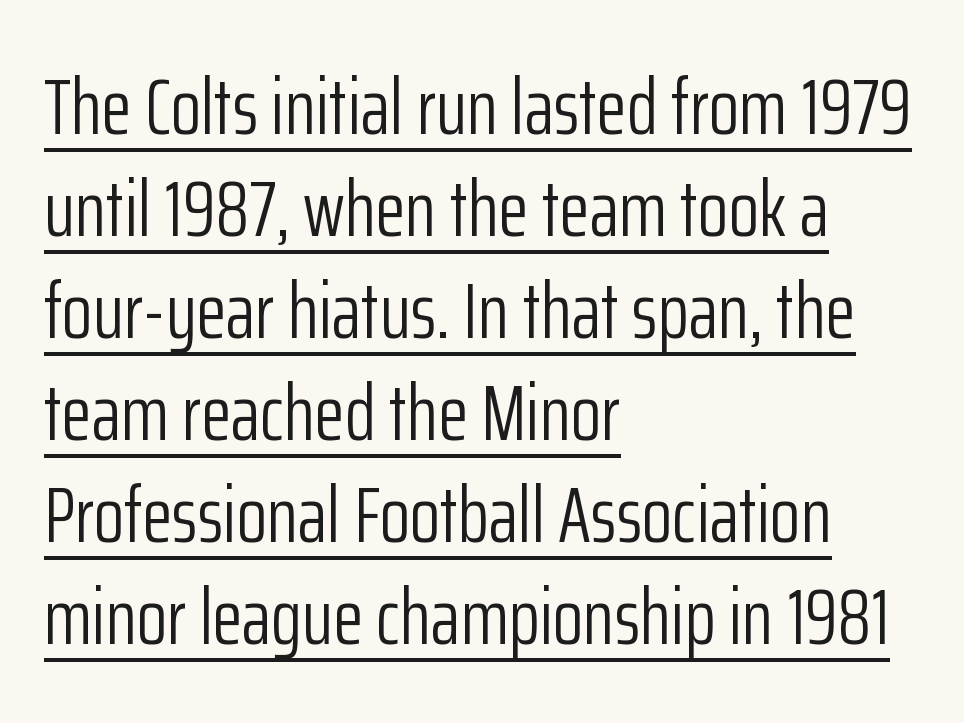
{"serif": "no", "italic": "no", "bold": "no", "weight": "light", "width": "condensed", "stroke_contrast": "low", "x_height": "medium", "monospaced": "no", "underline": "yes", "align": "left", "line_spacing": "normal", "line_spacing_ratio": 1.29, "letter_spacing": "normal", "letter_spacing_em": 0.0, "glyph_px": 79}
